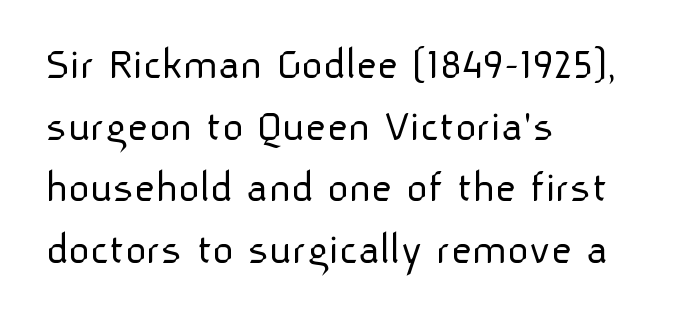
The image shows 46 px light sans-serif type, upright; set left-aligned, normal line spacing (1.34x), normal letter spacing, not underlined; low stroke contrast and a medium x-height.
